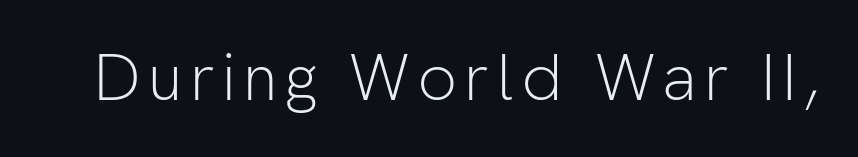
Are there feet on the stems? There aren't — it's a sans. The strip under each line holds only bare page. Posture: upright roman. Here the designer chose a conventional face with non-uniform glyph widths.
